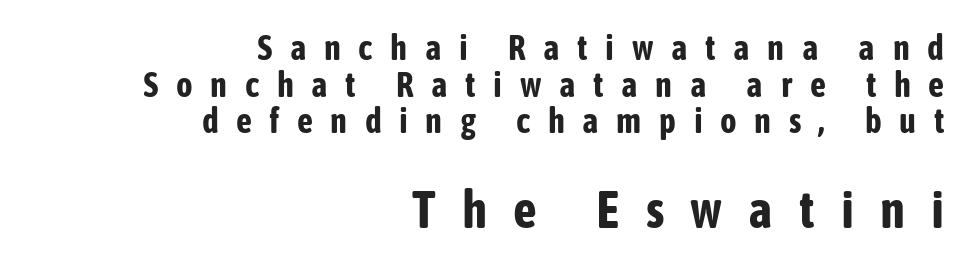
{"serif": "no", "italic": "no", "bold": "yes", "weight": "bold", "width": "condensed", "stroke_contrast": "low", "x_height": "medium", "monospaced": "no", "underline": "no", "align": "right", "line_spacing": "tight", "line_spacing_ratio": 1.05, "letter_spacing": "wide", "letter_spacing_em": 0.5, "larger_block": "second", "size_ratio": 1.49, "glyph_px": 52}
